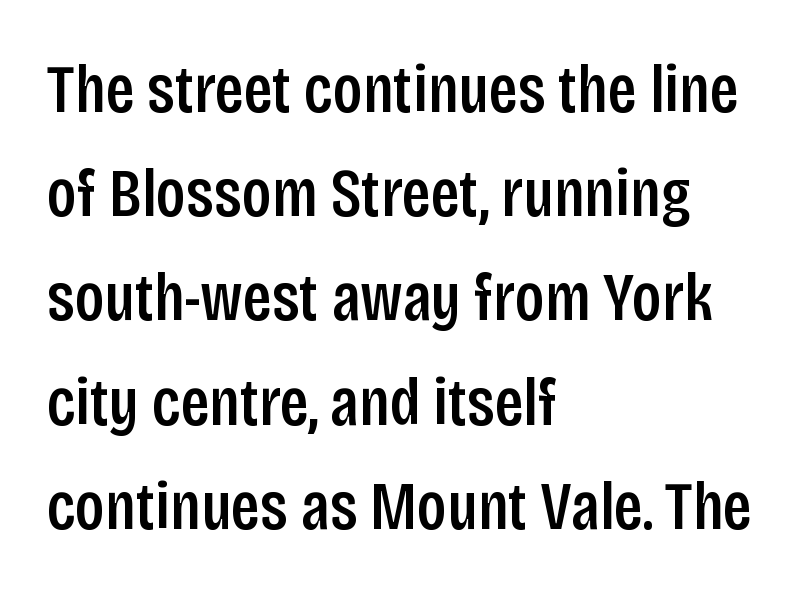
{"serif": "no", "italic": "no", "width": "condensed", "stroke_contrast": "low", "x_height": "large", "monospaced": "no", "underline": "no", "align": "left", "line_spacing": "normal", "line_spacing_ratio": 1.51, "letter_spacing": "normal", "letter_spacing_em": 0.0, "glyph_px": 69}
